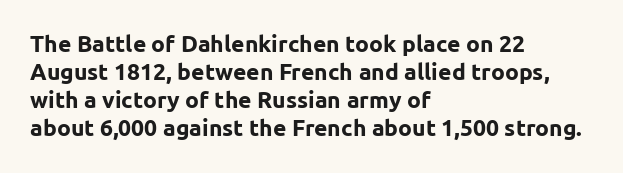
Q: Is the text bold? A: Yes.
Q: Is the text italic (slanted)? A: No, it is upright.
Q: Is the text underlined? A: No.
Q: How is the paragraph aligned? A: Left-aligned.
Q: Is the spacing between letters normal or unusually wide? A: Normal.
